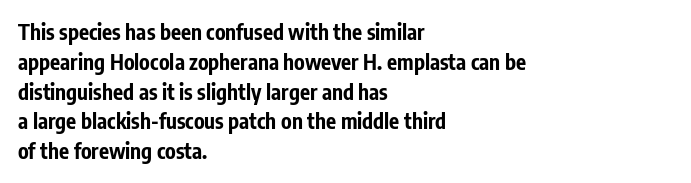
{"italic": "no", "bold": "yes", "underline": "no", "align": "left", "line_spacing": "normal", "line_spacing_ratio": 1.42, "letter_spacing": "normal", "letter_spacing_em": 0.0, "glyph_px": 21}
